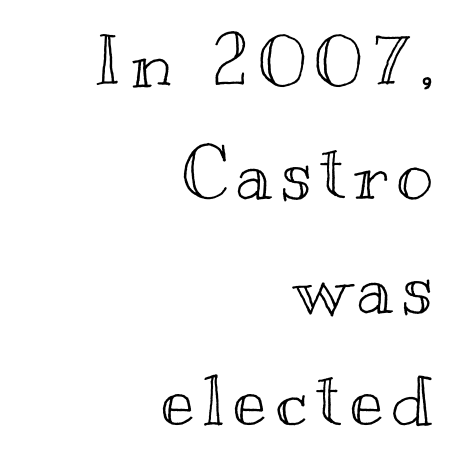
Q: Is the text italic (slanted)? A: No, it is upright.
Q: Is the text underlined? A: No.
Q: How is the paragraph aligned? A: Right-aligned.
Q: Is the spacing between lines tight, normal or loose? A: Normal.
Q: Width (condensed, normal, or wide)? A: Wide.
Q: x-height? A: Small.
Q: Monospaced? A: No.
